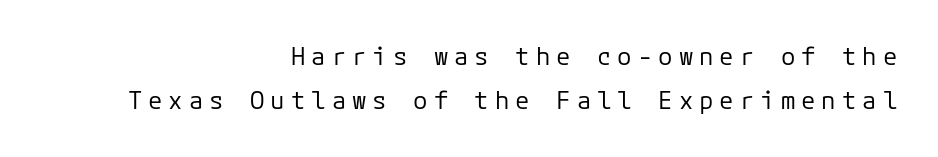
Quick note: underline off. Weight: regular or lighter. These lines have a slow, spaced-out rhythm from letter to letter. Teacher's note: observe the even right margin — that is flush-right alignment. You can tell it's not italic because the verticals are truly vertical.
